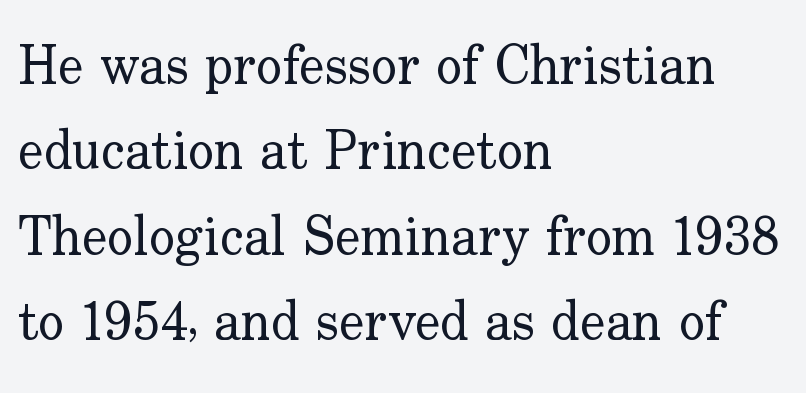
The image shows 54 px regular-weight serif type, upright; set left-aligned, normal line spacing (1.58x), normal letter spacing, not underlined; low stroke contrast and a small x-height.
